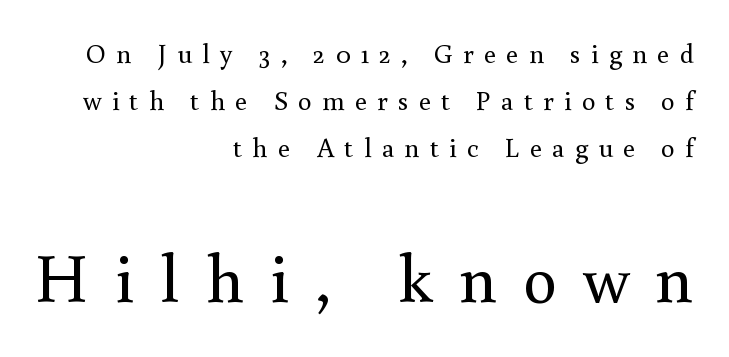
{"serif": "yes", "italic": "no", "bold": "no", "weight": "regular", "width": "normal", "x_height": "small", "monospaced": "no", "underline": "no", "align": "right", "line_spacing_ratio": 1.75, "letter_spacing": "wide", "letter_spacing_em": 0.38, "larger_block": "second", "size_ratio": 2.52, "glyph_px": 68}
